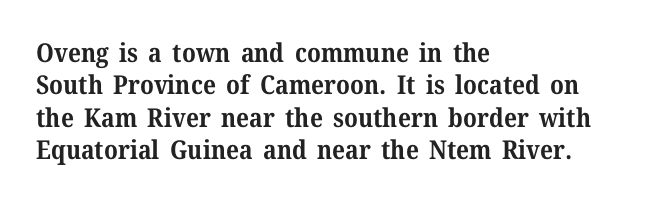
The image shows 26 px bold type, upright; set left-aligned, normal line spacing (1.25x), normal letter spacing, not underlined.
